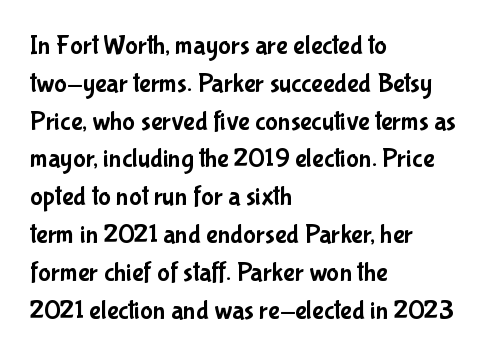
The image shows 27 px text type, upright; set left-aligned, normal line spacing (1.4x), normal letter spacing, not underlined.
